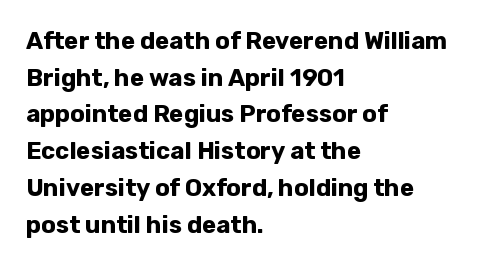
The image shows 24 px bold type, upright; set left-aligned, normal line spacing (1.53x), normal letter spacing, not underlined.
